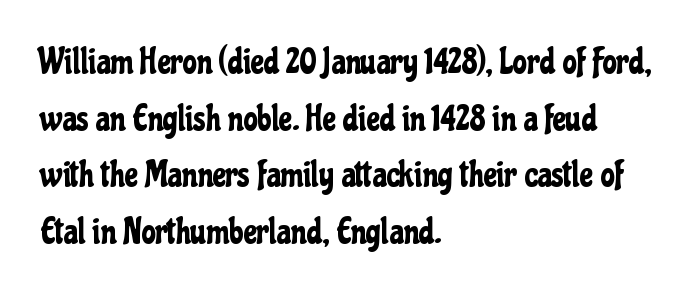
A typesetter would label this face a sans. The letters sit at their default tracking, neither squeezed nor spread. Character widths vary here, with narrow letters taking less room than wide ones. The space beneath each line is pristine and unruled. This rendering uses left alignment, leaving the right contour irregular. Normally led — the rows are evenly, conventionally spaced.
